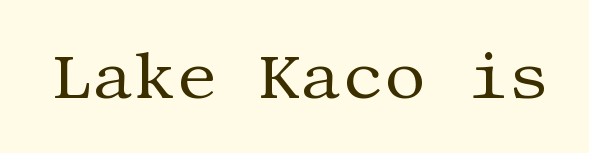
{"serif": "yes", "italic": "no", "bold": "no", "weight": "regular", "width": "normal", "stroke_contrast": "medium", "x_height": "large", "underline": "no", "letter_spacing": "normal", "letter_spacing_em": 0.0, "glyph_px": 65}
